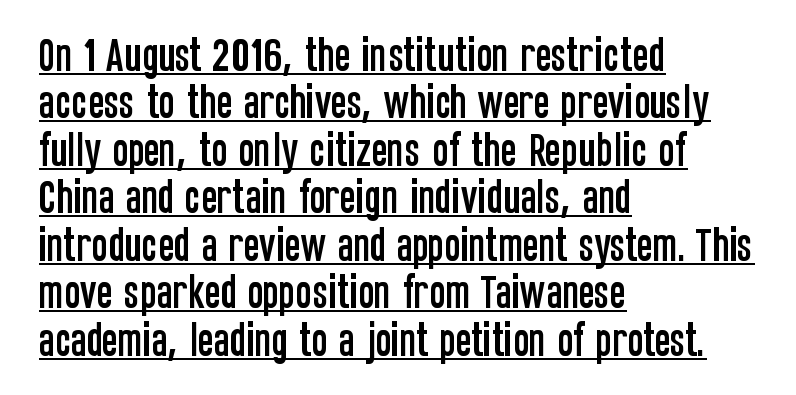
{"serif": "no", "italic": "no", "width": "condensed", "stroke_contrast": "low", "x_height": "large", "monospaced": "no", "underline": "yes", "align": "left", "line_spacing": "normal", "line_spacing_ratio": 1.25, "letter_spacing": "normal", "letter_spacing_em": 0.0, "glyph_px": 38}
